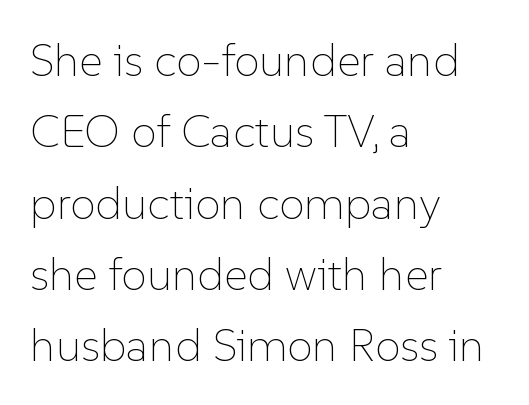
The image shows 46 px thin type, upright; set left-aligned, normal line spacing (1.55x), normal letter spacing, not underlined; low stroke contrast and a medium x-height.
